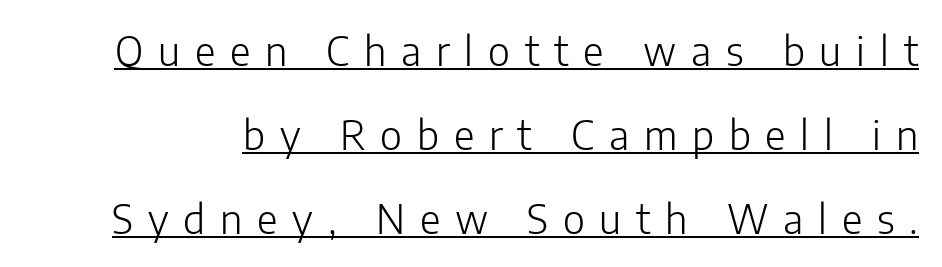
Q: Is the text bold? A: No.
Q: Is the text italic (slanted)? A: No, it is upright.
Q: Is the typeface a serif or a sans-serif typeface? A: Sans-serif.
Q: Is the text underlined? A: Yes.
Q: Is the spacing between letters normal or unusually wide? A: Unusually wide.
Q: Is the spacing between lines tight, normal or loose? A: Loose.
Q: Width (condensed, normal, or wide)? A: Normal.
Q: Stroke contrast? A: Low.
Q: x-height? A: Medium.
Q: Monospaced? A: No.
